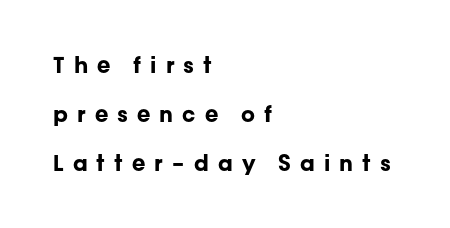
{"italic": "no", "bold": "yes", "underline": "no", "align": "left", "line_spacing": "loose", "line_spacing_ratio": 2.23, "letter_spacing": "wide", "letter_spacing_em": 0.41, "glyph_px": 22}
